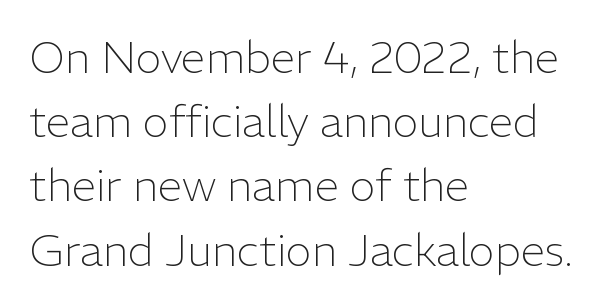
Q: Is the text bold? A: No.
Q: Is the text italic (slanted)? A: No, it is upright.
Q: Is the typeface a serif or a sans-serif typeface? A: Sans-serif.
Q: Is the text underlined? A: No.
Q: How is the paragraph aligned? A: Left-aligned.
Q: Is the spacing between letters normal or unusually wide? A: Normal.
Q: Is the spacing between lines tight, normal or loose? A: Normal.
Q: Width (condensed, normal, or wide)? A: Normal.
Q: Stroke contrast? A: Low.
Q: x-height? A: Medium.
Q: Monospaced? A: No.
